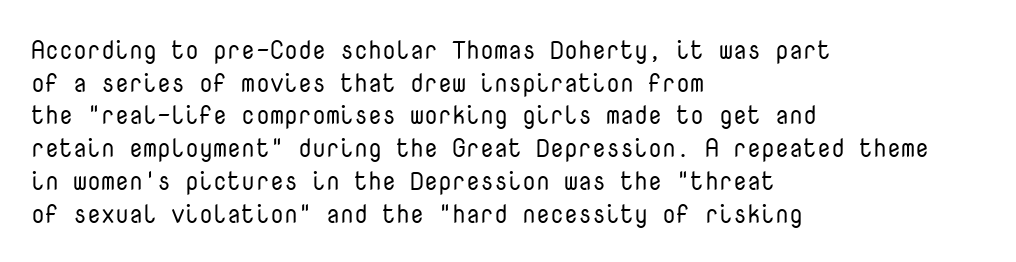
{"italic": "no", "bold": "no", "underline": "no", "align": "left", "line_spacing": "normal", "line_spacing_ratio": 1.31, "letter_spacing": "normal", "letter_spacing_em": 0.0, "glyph_px": 25}
